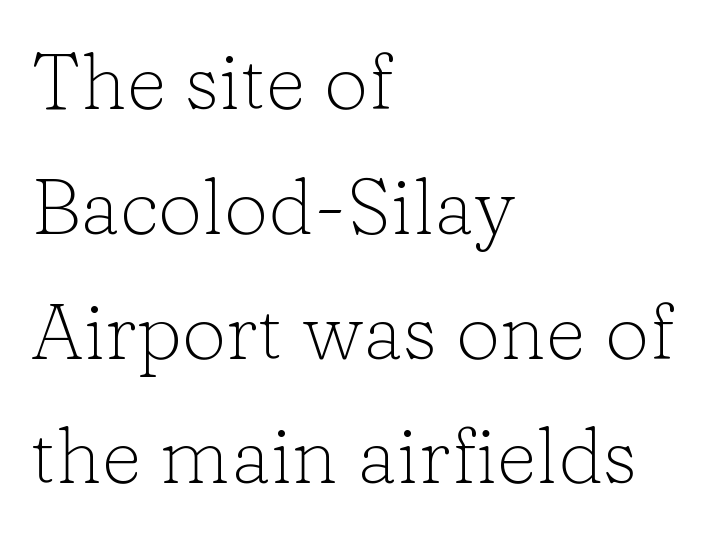
Words appear dense and cohesive because spacing is normal. Glance below the letters and you will spot only blank space. The weight tops out at a normal text grade. Here the designer chose a conventional face with non-uniform glyph widths. The setting favours the left margin, as ordinary paragraphs usually do.
